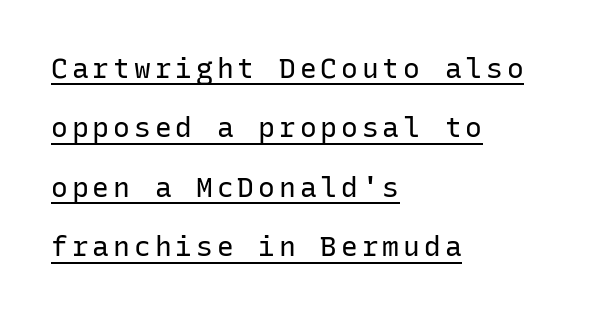
Q: Is the text bold? A: No.
Q: Is the text italic (slanted)? A: No, it is upright.
Q: Is the typeface a serif or a sans-serif typeface? A: Sans-serif.
Q: Is the text underlined? A: Yes.
Q: How is the paragraph aligned? A: Left-aligned.
Q: Is the spacing between lines tight, normal or loose? A: Loose.
Q: Width (condensed, normal, or wide)? A: Normal.
Q: Stroke contrast? A: Low.
Q: x-height? A: Medium.
Q: Monospaced? A: Yes.
